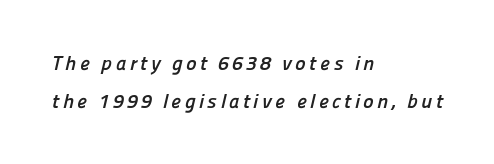
{"bold": "yes", "underline": "no", "align": "left", "line_spacing_ratio": 1.89, "glyph_px": 20}
